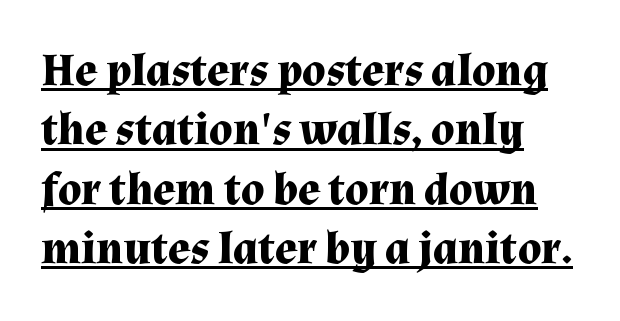
Q: Is the text bold? A: Yes.
Q: Is the text italic (slanted)? A: No, it is upright.
Q: Is the typeface a serif or a sans-serif typeface? A: Serif.
Q: Is the text underlined? A: Yes.
Q: How is the paragraph aligned? A: Left-aligned.
Q: Is the spacing between letters normal or unusually wide? A: Normal.
Q: Is the spacing between lines tight, normal or loose? A: Normal.
Q: Width (condensed, normal, or wide)? A: Normal.
Q: Stroke contrast? A: Medium.
Q: x-height? A: Medium.
Q: Monospaced? A: No.
